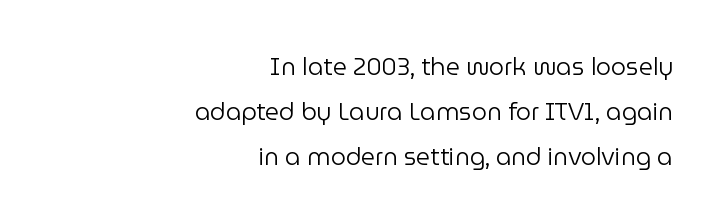
{"italic": "no", "bold": "no", "underline": "no", "align": "right", "line_spacing_ratio": 1.88, "letter_spacing": "normal", "letter_spacing_em": 0.0, "glyph_px": 24}
